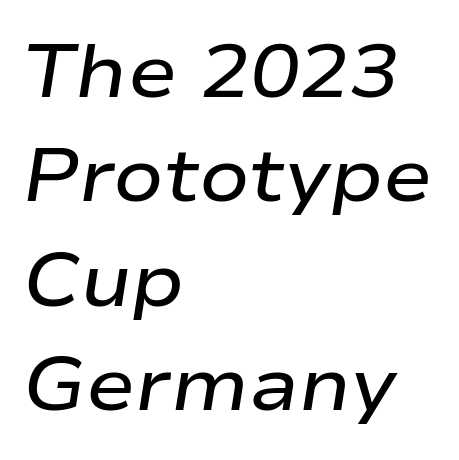
Q: Is the text bold? A: Semi-bold.
Q: Is the text italic (slanted)? A: Yes, it leans right by about 9 degrees.
Q: Is the text underlined? A: No.
Q: How is the paragraph aligned? A: Left-aligned.
Q: Is the spacing between letters normal or unusually wide? A: Normal.
Q: Is the spacing between lines tight, normal or loose? A: Normal.
Q: Width (condensed, normal, or wide)? A: Wide.
Q: Stroke contrast? A: Low.
Q: x-height? A: Medium.
Q: Monospaced? A: No.
